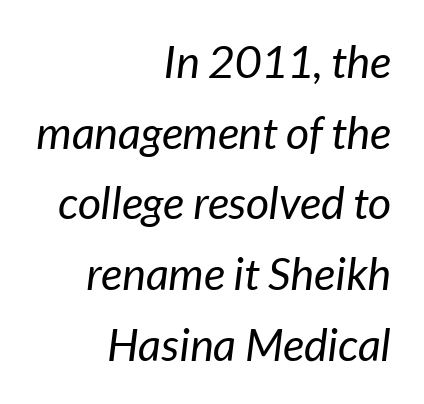
The image shows 45 px regular-weight type, italic (leaning right); set right-aligned, normal line spacing (1.57x), normal letter spacing, not underlined; low stroke contrast and a medium x-height.
